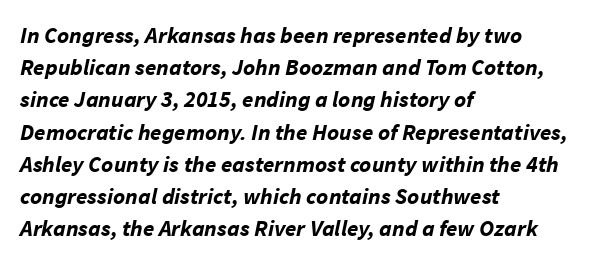
The image shows 23 px bold type, italic (leaning right); set left-aligned, normal line spacing (1.4x), normal letter spacing, not underlined.
